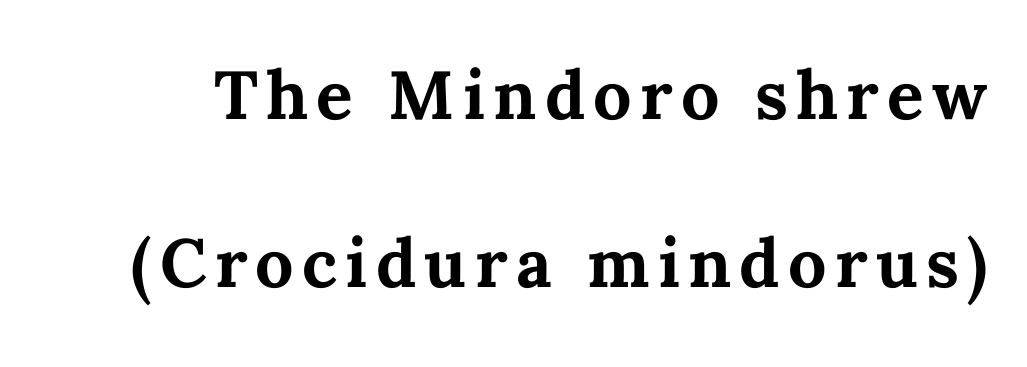
These lines stand farther apart than default settings would place them. How heavy is the stroke? Heavy — this is a bold. Italic? Not at all — the glyphs are vertical. A typesetter would call this proportional, since set widths differ per character. This rendering features lettering with no underline.
